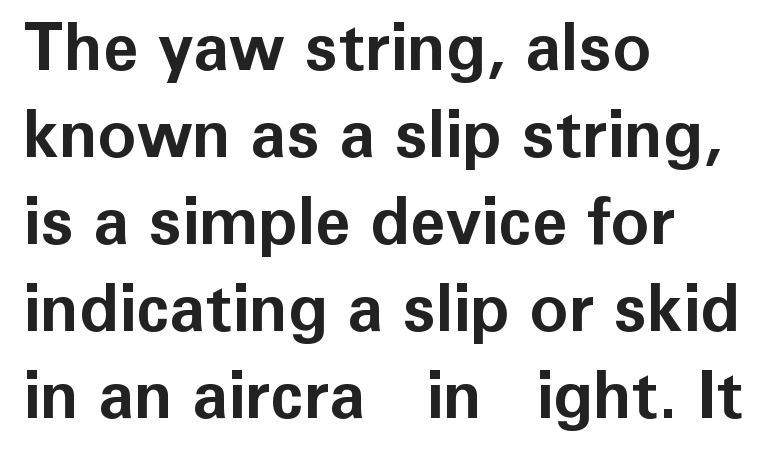
Q: Is the text bold? A: Yes.
Q: Is the text italic (slanted)? A: No, it is upright.
Q: Is the typeface a serif or a sans-serif typeface? A: Sans-serif.
Q: Is the text underlined? A: No.
Q: How is the paragraph aligned? A: Left-aligned.
Q: Is the spacing between letters normal or unusually wide? A: Normal.
Q: Is the spacing between lines tight, normal or loose? A: Normal.
Q: Width (condensed, normal, or wide)? A: Normal.
Q: Stroke contrast? A: Low.
Q: x-height? A: Medium.
Q: Monospaced? A: No.
